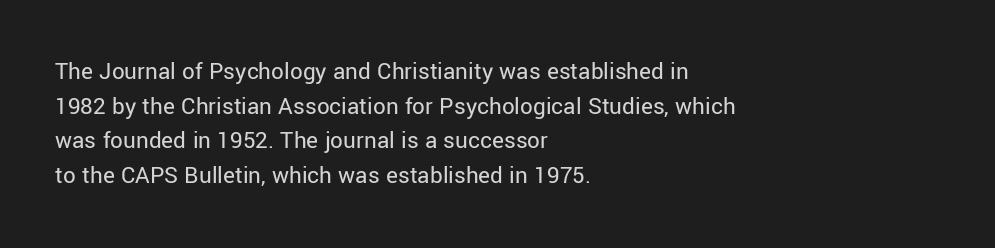
{"italic": "no", "bold": "no", "underline": "no", "align": "left", "line_spacing": "normal", "line_spacing_ratio": 1.39, "letter_spacing": "normal", "letter_spacing_em": 0.0, "glyph_px": 25}
